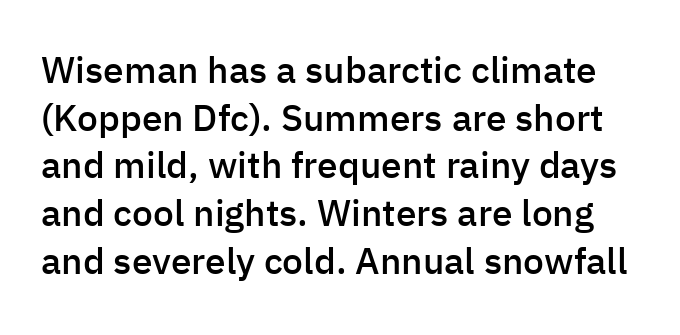
{"serif": "no", "italic": "no", "bold": "semi", "weight": "semibold", "width": "normal", "stroke_contrast": "low", "x_height": "medium", "monospaced": "no", "underline": "no", "line_spacing": "normal", "line_spacing_ratio": 1.29, "letter_spacing": "normal", "letter_spacing_em": 0.0, "glyph_px": 37}
